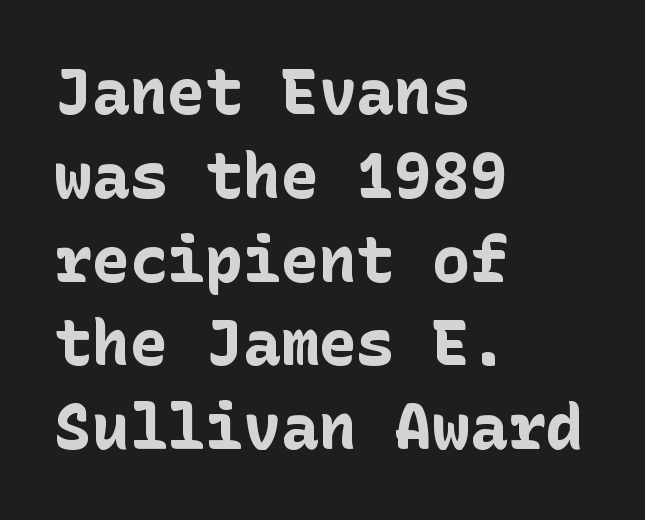
The typeface chosen for these lines omits serifs. Each row of text sits above clean, open space. The passage shown stacks its lines at a standard gap. Horizontally, the lines are justified to the leading edge only.
